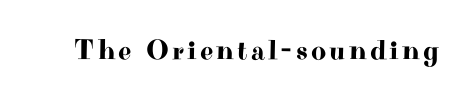
{"serif": "yes", "italic": "no", "width": "wide", "stroke_contrast": "high", "x_height": "small", "monospaced": "no", "underline": "no", "glyph_px": 29}
